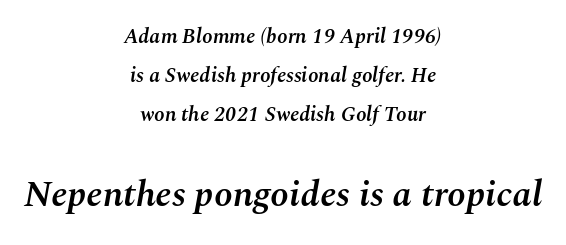
{"italic": "yes", "lean": "right", "slant_degrees": 10, "bold": "semi", "weight": "semibold", "width": "normal", "stroke_contrast": "medium", "x_height": "medium", "monospaced": "no", "underline": "no", "align": "center", "line_spacing_ratio": 1.85, "letter_spacing": "normal", "letter_spacing_em": 0.0, "larger_block": "second", "size_ratio": 1.76, "glyph_px": 37}
